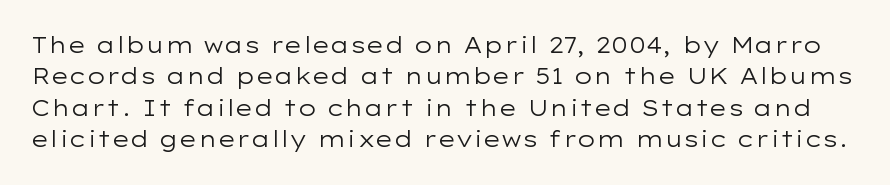
The image shows 22 px text type, upright; set normal line spacing (1.43x), normal letter spacing, not underlined.
